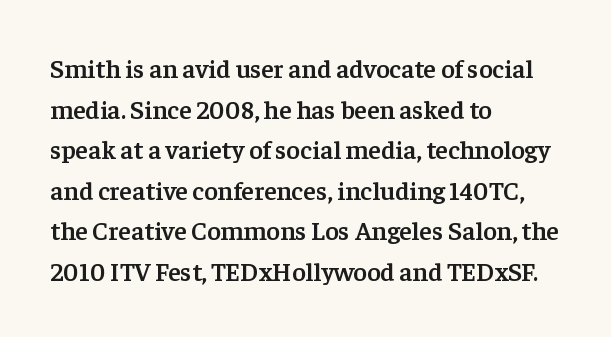
{"italic": "no", "bold": "semi", "underline": "no", "align": "left", "line_spacing": "normal", "line_spacing_ratio": 1.56, "letter_spacing": "normal", "letter_spacing_em": 0.0, "glyph_px": 26}
